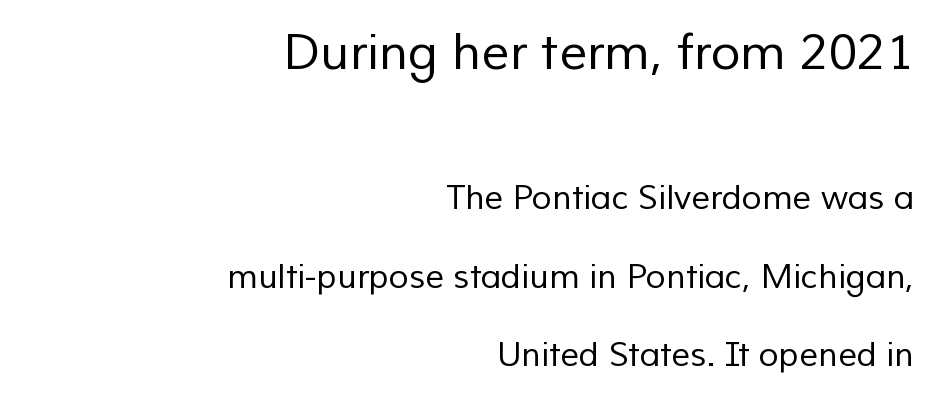
Just letters on the line, the space beneath them empty. Font category for this specimen: sans-serif. The rag falls on the left side of this text block. Here the designer chose a conventional face with non-uniform glyph widths. In terms of letterspacing, this is plain default setting.
